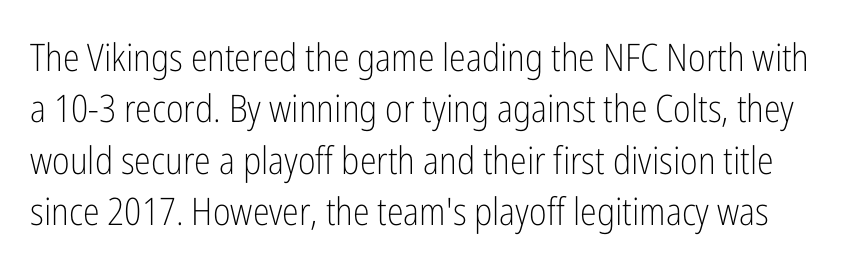
Bare-footed words on every line. Font category for this specimen: sans-serif. You could call the tracking neutral — neither tight nor loose. The leading is moderate, giving the passage an even texture. This sample has the flowing, uneven cadence of proportional lettering.
